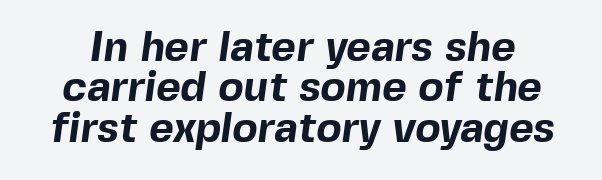
Q: Is the text bold? A: Yes.
Q: Is the typeface a serif or a sans-serif typeface? A: Sans-serif.
Q: Is the text underlined? A: No.
Q: Is the spacing between letters normal or unusually wide? A: Normal.
Q: Is the spacing between lines tight, normal or loose? A: Tight.
Q: Width (condensed, normal, or wide)? A: Normal.
Q: x-height? A: Medium.
Q: Monospaced? A: No.
